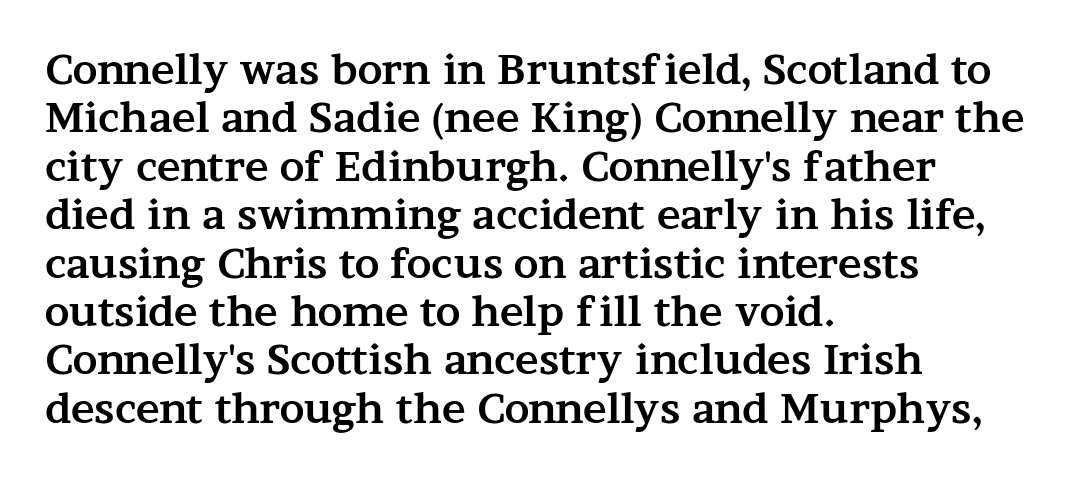
The image shows 40 px bold, wide serif type, upright; set left-aligned, line spacing 1.21x, normal letter spacing, not underlined; medium stroke contrast and a medium x-height.
